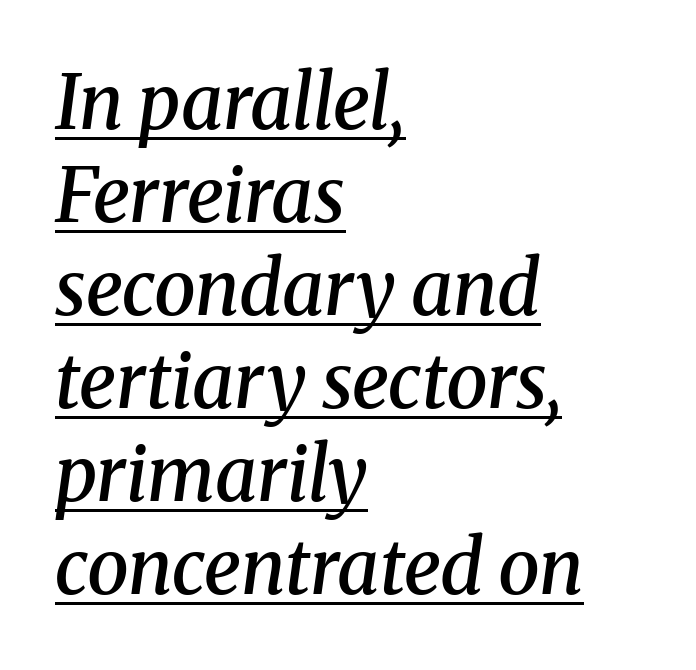
The image shows 75 px semibold serif type, italic (leaning right); set left-aligned, line spacing 1.24x, normal letter spacing, underlined; medium stroke contrast and a medium x-height.
